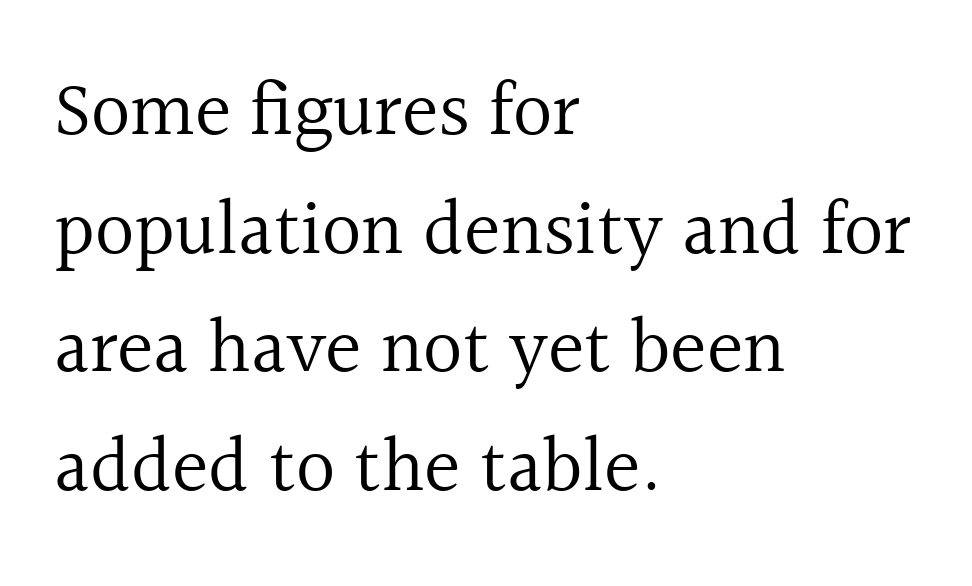
The image shows 77 px regular-weight serif type, upright; set left-aligned, normal line spacing (1.54x), normal letter spacing, not underlined; a medium x-height.
